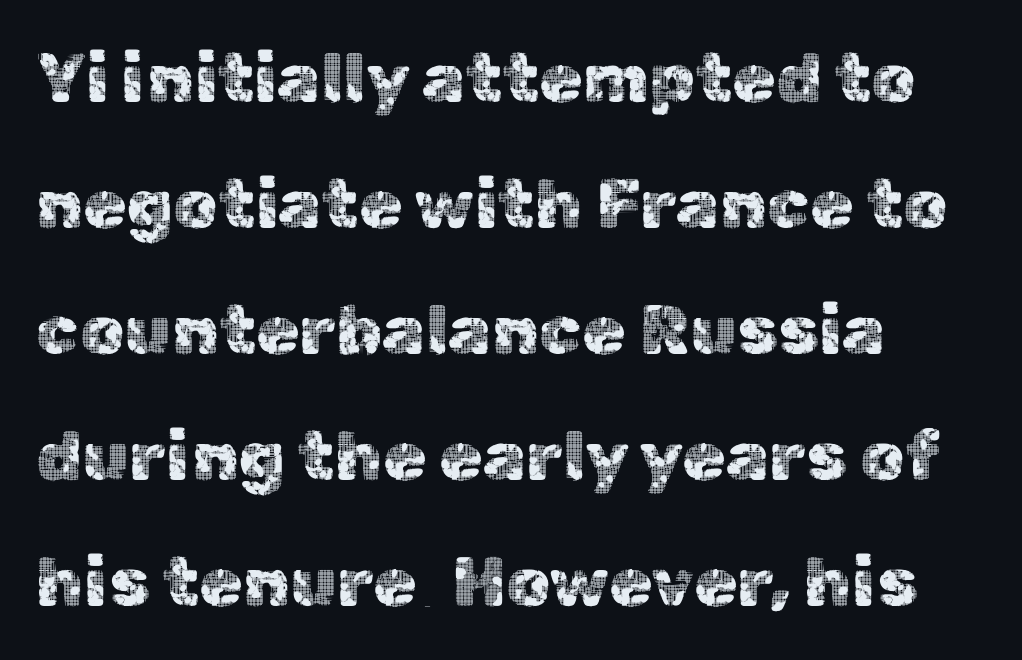
Q: Is the text italic (slanted)? A: No, it is upright.
Q: Is the typeface a serif or a sans-serif typeface? A: Sans-serif.
Q: Is the text underlined? A: No.
Q: How is the paragraph aligned? A: Left-aligned.
Q: Is the spacing between letters normal or unusually wide? A: Normal.
Q: Width (condensed, normal, or wide)? A: Normal.
Q: x-height? A: Medium.
Q: Monospaced? A: No.
